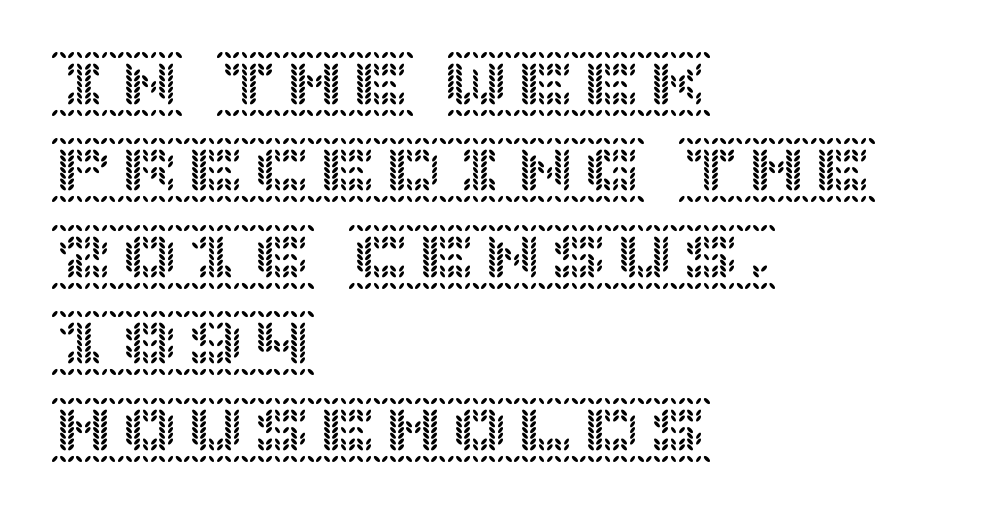
The specimen omits any rule beneath the text block's lines. Short note: letters normally spaced. Each line starts at the same left margin while the right side varies. The passage shown stacks its lines at a standard gap. Italic: no, the glyphs are upright roman.
